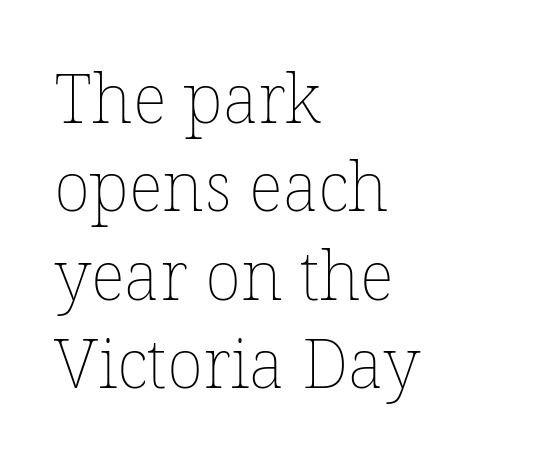
{"italic": "no", "bold": "no", "weight": "thin", "width": "normal", "stroke_contrast": "low", "x_height": "medium", "monospaced": "no", "underline": "no", "align": "left", "line_spacing": "normal", "line_spacing_ratio": 1.3, "letter_spacing": "normal", "letter_spacing_em": 0.0, "glyph_px": 68}
